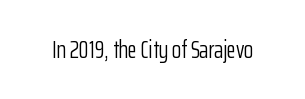
Only glyphs here, with clear space below each row. Notice how the stems are strictly vertical — no italics here. Between one letter and the next there's only the usual sliver of space. Is this a heavy cut? Hardly; it is regular or lighter.
